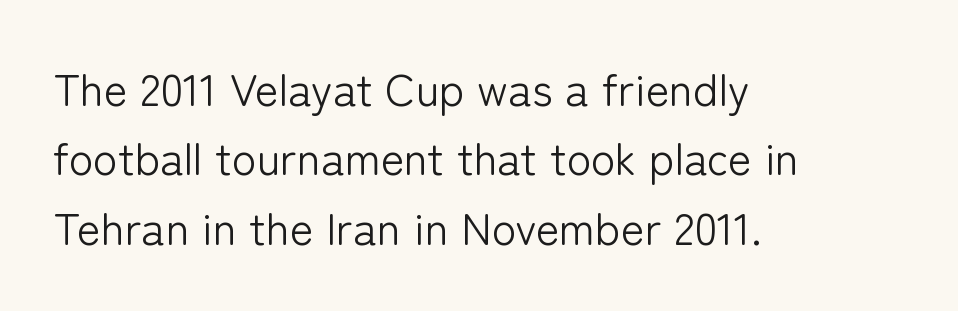
This block has exactly the height ordinary leading produces. Bare-footed words on every line. The font family rendered here belongs to the sans-serif group. This sample uses an upright cut, with every glyph sitting square on the baseline. Do the characters align in a grid? No, the font is proportional. Glyph-to-glyph distance matches everyday printed text.
